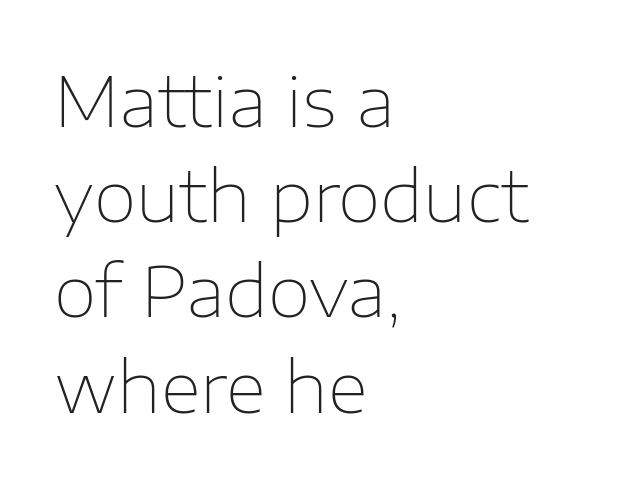
Q: Is the text bold? A: No.
Q: Is the text italic (slanted)? A: No, it is upright.
Q: Is the typeface a serif or a sans-serif typeface? A: Sans-serif.
Q: Is the text underlined? A: No.
Q: How is the paragraph aligned? A: Left-aligned.
Q: Is the spacing between letters normal or unusually wide? A: Normal.
Q: Is the spacing between lines tight, normal or loose? A: Normal.
Q: Width (condensed, normal, or wide)? A: Normal.
Q: Stroke contrast? A: Low.
Q: x-height? A: Medium.
Q: Monospaced? A: No.
